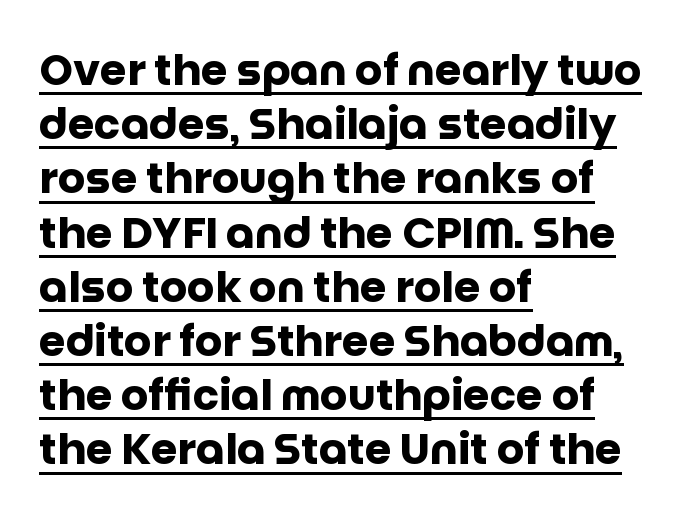
The image shows 43 px heavy sans-serif type, upright; set left-aligned, normal line spacing (1.26x), normal letter spacing, underlined; low stroke contrast and a large x-height.
